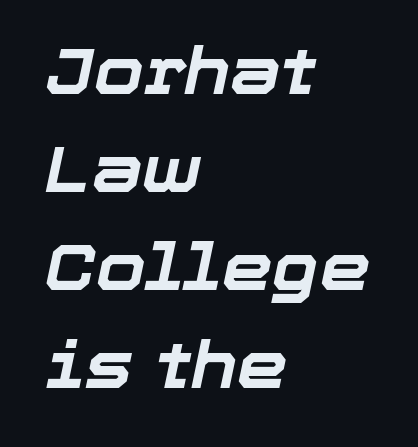
The characters look thick and weighty, a clear bold. Anything drawn beneath the words? Only blank space. A classic flush-left, rag-right setting is used for this passage. Characters follow at the spacing the type designer built in.
